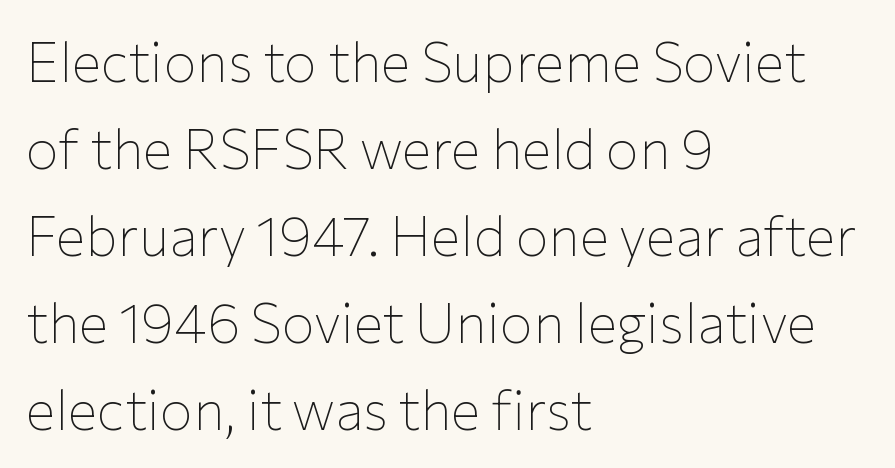
The image shows 55 px thin sans-serif type, upright; set left-aligned, normal line spacing (1.58x), normal letter spacing, not underlined; low stroke contrast and a medium x-height.
